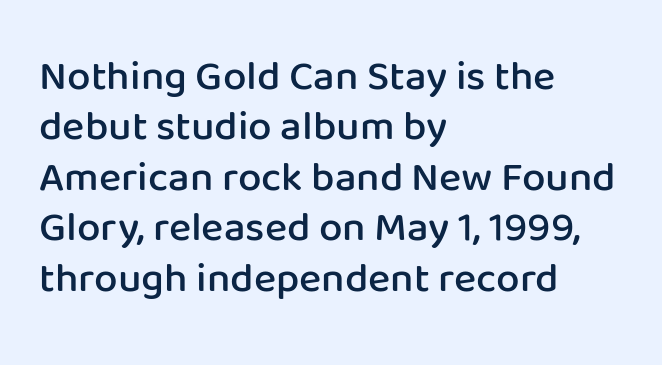
Each glyph is drawn with semibold strokes, heavier than normal yet not fully bold. The face used here is proportionally spaced, like ordinary book or web type. Left-aligned paragraph, ragged on the right. Designer's note — italics off, roman on. No extra tracking has been applied to these lines. Descenders hang freely into open space.
